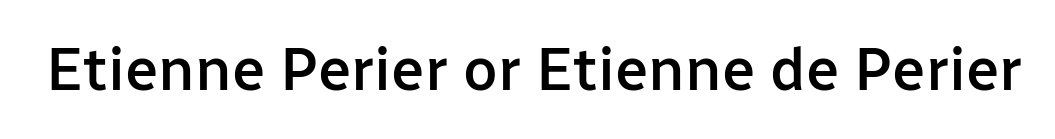
Q: Is the text bold? A: Semi-bold.
Q: Is the text italic (slanted)? A: No, it is upright.
Q: Is the typeface a serif or a sans-serif typeface? A: Sans-serif.
Q: Is the text underlined? A: No.
Q: Is the spacing between letters normal or unusually wide? A: Normal.
Q: Width (condensed, normal, or wide)? A: Normal.
Q: Stroke contrast? A: Low.
Q: x-height? A: Medium.
Q: Monospaced? A: No.
